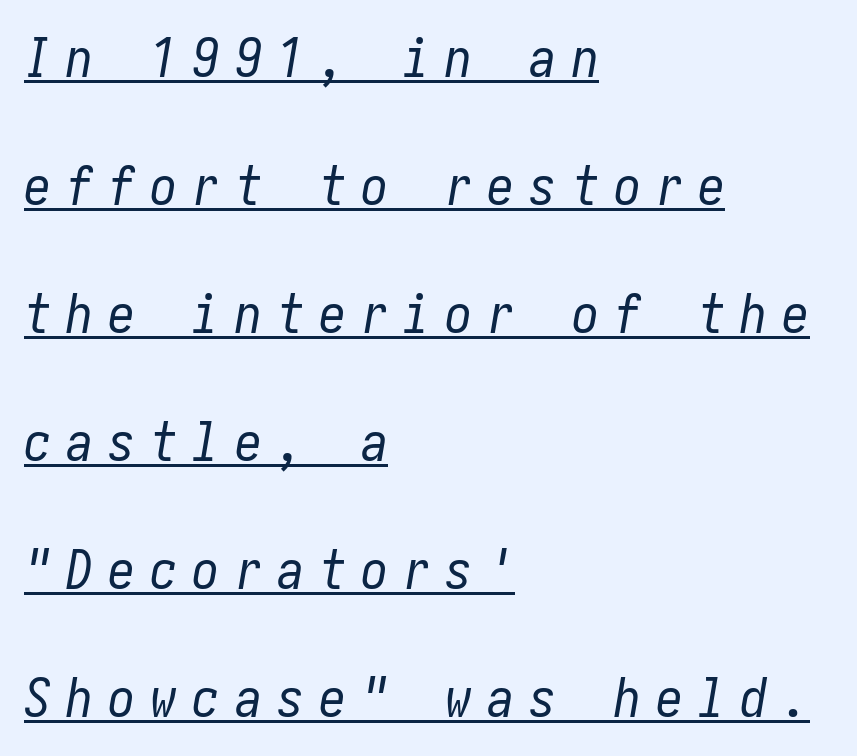
Leading is clearly above the norm, producing a sparse column. Like a heading marked for emphasis, these lines bear an underscore. Compared with typical body copy, the letter spacing here is much looser. These lines stack with their left ends in a neat column. The weight tops out at a normal text grade. Slanted lettering throughout.
